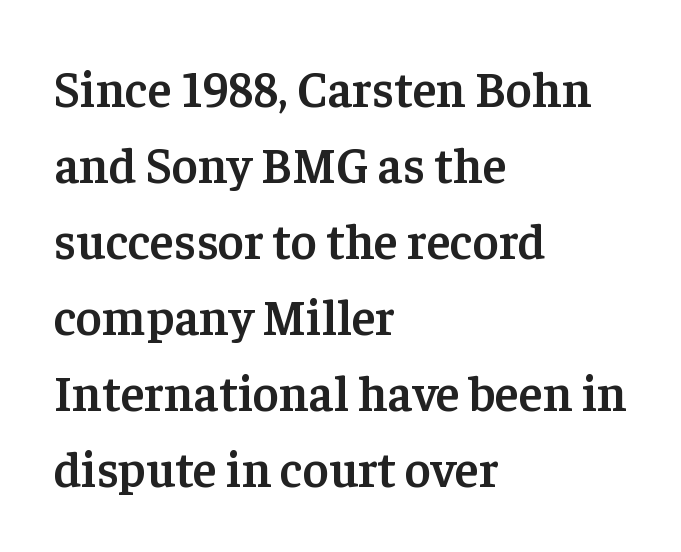
The image shows 50 px semibold serif type, upright; set left-aligned, normal line spacing (1.52x), normal letter spacing, not underlined; low stroke contrast and a medium x-height.
